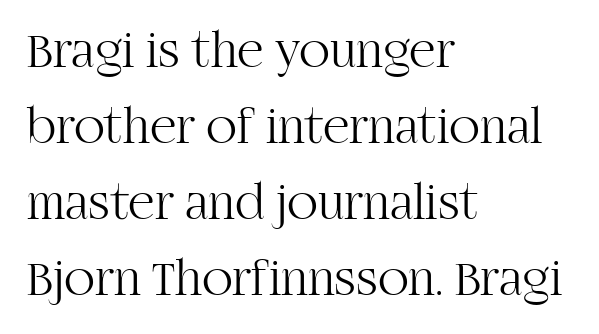
{"serif": "yes", "italic": "no", "bold": "no", "weight": "light", "width": "normal", "stroke_contrast": "high", "x_height": "large", "monospaced": "no", "underline": "no", "align": "left", "line_spacing": "normal", "line_spacing_ratio": 1.49, "letter_spacing": "normal", "letter_spacing_em": 0.0, "glyph_px": 51}
